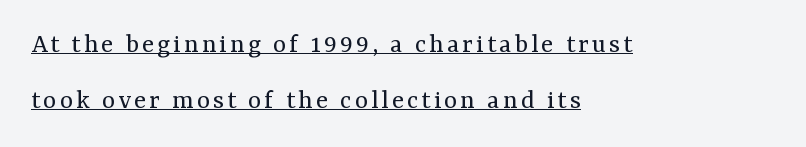
Stems and bowls with no extra thickness — not bold. Posture: vertical. The letters carry serifs — small finishing strokes at the ends of their stems. Proportional: the letters do not fall into vertical columns. Notice the wide empty band between every row — that's loose leading. Every row of glyphs begins at an identical x-position on the left.
